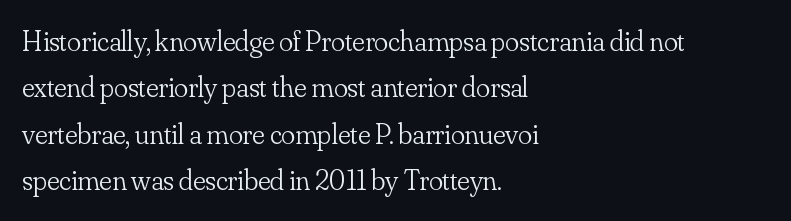
Q: Is the text bold? A: No.
Q: Is the text italic (slanted)? A: No, it is upright.
Q: Is the typeface a serif or a sans-serif typeface? A: Serif.
Q: Is the text underlined? A: No.
Q: How is the paragraph aligned? A: Left-aligned.
Q: Is the spacing between letters normal or unusually wide? A: Normal.
Q: Is the spacing between lines tight, normal or loose? A: Normal.
Q: Width (condensed, normal, or wide)? A: Normal.
Q: Stroke contrast? A: Low.
Q: x-height? A: Small.
Q: Monospaced? A: No.
